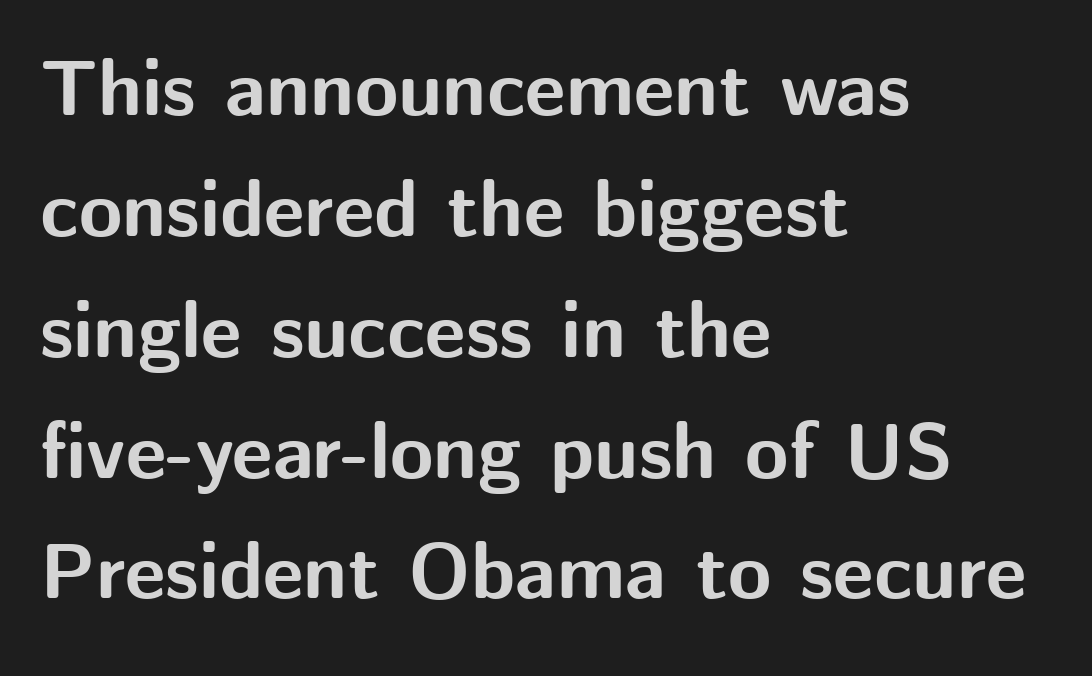
{"serif": "no", "italic": "no", "bold": "yes", "weight": "bold", "width": "normal", "stroke_contrast": "medium", "x_height": "medium", "monospaced": "no", "underline": "no", "align": "left", "line_spacing": "normal", "line_spacing_ratio": 1.53, "letter_spacing": "normal", "letter_spacing_em": 0.0, "glyph_px": 79}
